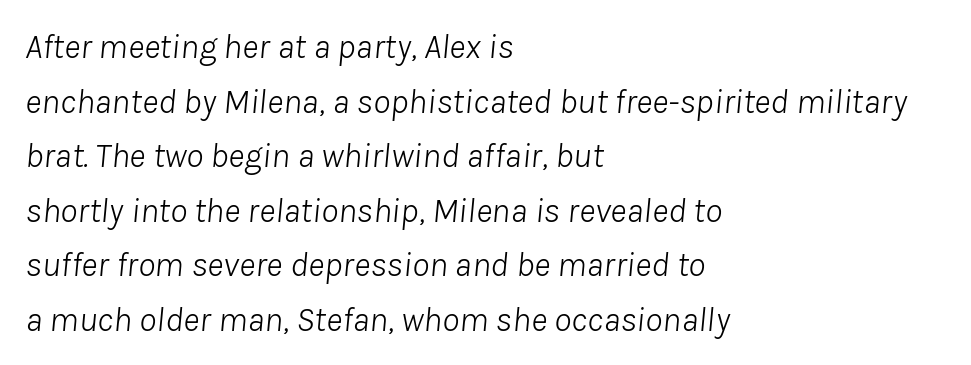
Tracking value appears to be zero — textbook default spacing. A typesetter would call this leading conventional body-copy spacing. A clean baseline with only descenders dipping below it. Unbolded letterforms with no extra heft.
